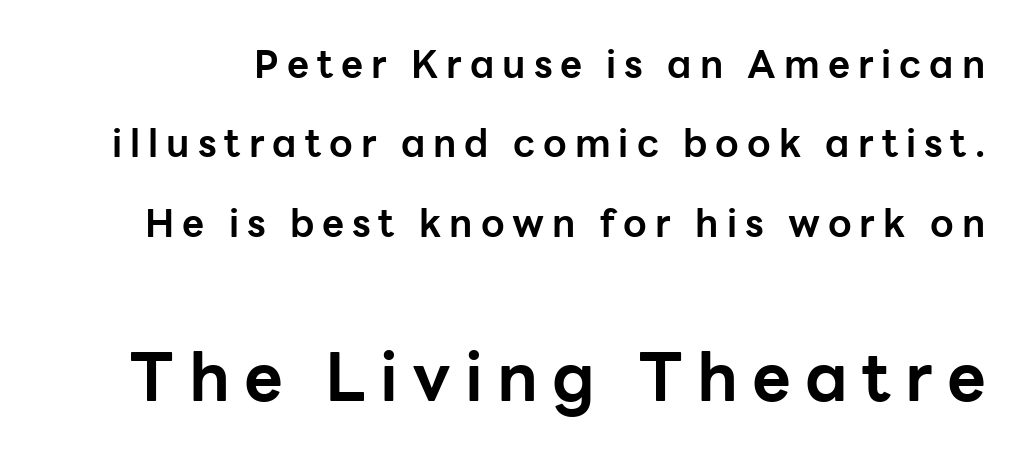
The image shows 67 px bold sans-serif type, upright; set loose line spacing (2.09x), unusually wide letter spacing (+0.21 em), not underlined; the second (bottom) block is 1.76x larger; low stroke contrast and a medium x-height.
